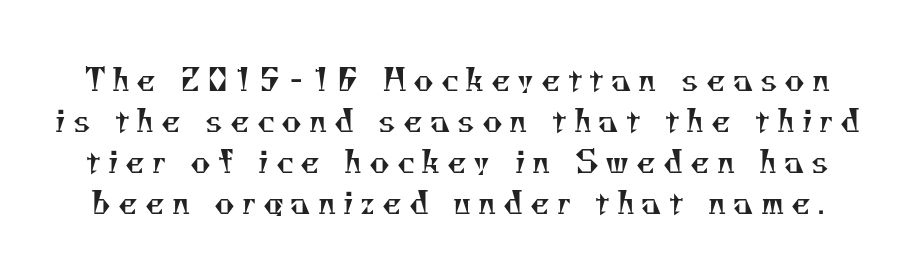
Q: Is the text bold? A: No.
Q: Is the typeface a serif or a sans-serif typeface? A: Serif.
Q: Is the text underlined? A: No.
Q: Is the spacing between letters normal or unusually wide? A: Unusually wide.
Q: Is the spacing between lines tight, normal or loose? A: Normal.
Q: Width (condensed, normal, or wide)? A: Normal.
Q: Stroke contrast? A: Medium.
Q: x-height? A: Small.
Q: Monospaced? A: No.
